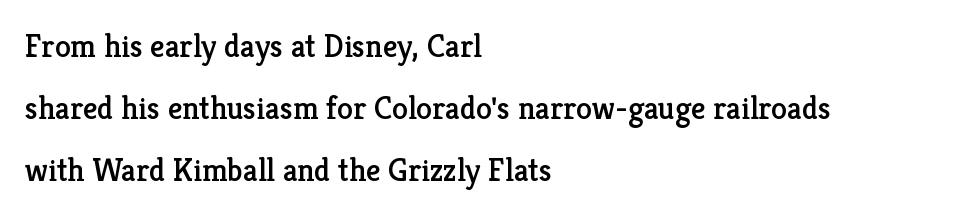
Tall strokes in this sample are plumb rather than angled. Reading down the block, your eye returns to a fixed left position each line. A typesetter would call this zero additional tracking. Classification — serif. A clean baseline with only descenders dipping below it. What's the leading like? Stretched, with rows far apart.
